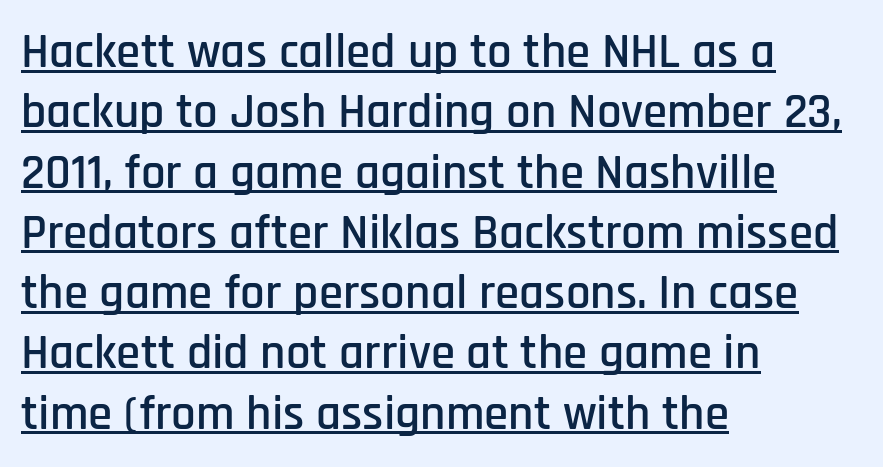
Notice how the stems are strictly vertical — no italics here. Underlining? Definitely there. Is this a sans? Yes — the strokes have no serifs. Think of a printed novel: that variable character pitch is what you see here. Standard letterfit; no display-style spreading of the glyphs.
